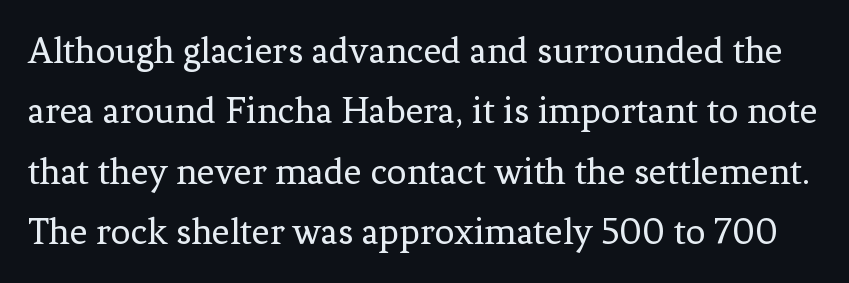
Unbolded letterforms with no extra heft. Students, note that the glyphs here touch the page at normal intervals. Look at the bottom of the vertical strokes: they flare into serifs here. Every character sits straight up, as roman type does. The gap between lines stays unmarked. The passage shown is typed in a proportional face where columns would drift.
